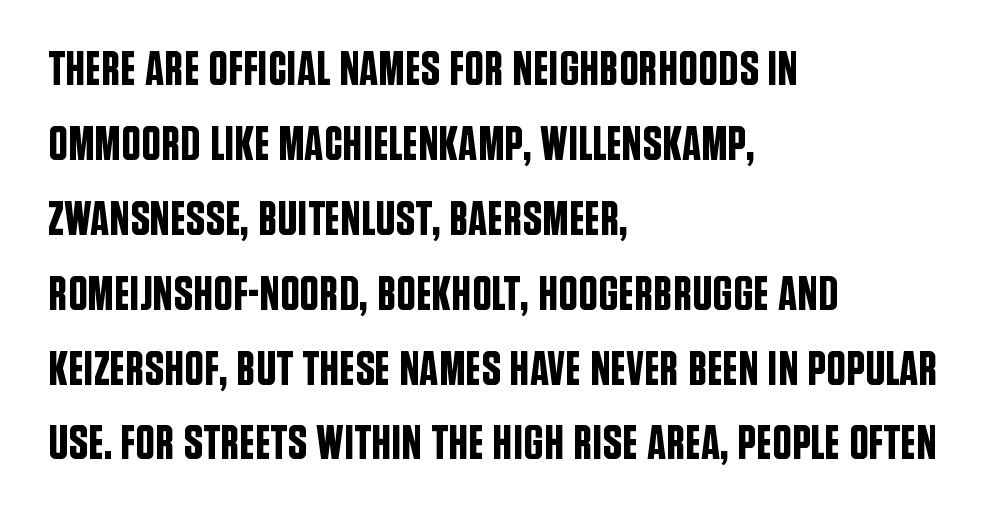
Q: Is the text italic (slanted)? A: No, it is upright.
Q: Is the typeface a serif or a sans-serif typeface? A: Sans-serif.
Q: Is the text underlined? A: No.
Q: How is the paragraph aligned? A: Left-aligned.
Q: Is the spacing between letters normal or unusually wide? A: Normal.
Q: Is the spacing between lines tight, normal or loose? A: Normal.
Q: Width (condensed, normal, or wide)? A: Condensed.
Q: Stroke contrast? A: Low.
Q: x-height? A: Large.
Q: Monospaced? A: No.
